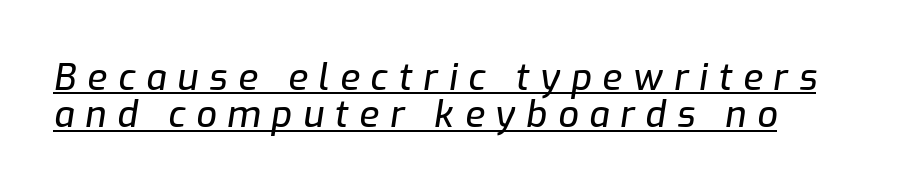
{"italic": "yes", "lean": "right", "slant_degrees": 9, "width": "normal", "stroke_contrast": "low", "x_height": "medium", "monospaced": "no", "underline": "yes", "align": "left", "line_spacing": "tight", "line_spacing_ratio": 1.04, "letter_spacing": "wide", "letter_spacing_em": 0.3, "glyph_px": 36}
